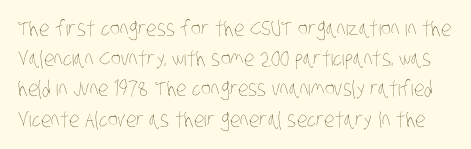
No letter is thick-stroked: the sample isn't bold. Default kerning and tracking; the words read as compact shapes. Regarding leading, the lines here are spaced in the standard way. Descenders are the only things crossing below the line.
